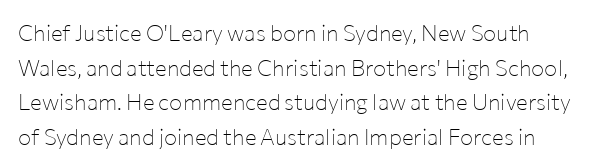
Q: Is the text bold? A: No.
Q: Is the text italic (slanted)? A: No, it is upright.
Q: Is the text underlined? A: No.
Q: Is the spacing between letters normal or unusually wide? A: Normal.
Q: Is the spacing between lines tight, normal or loose? A: Normal.
